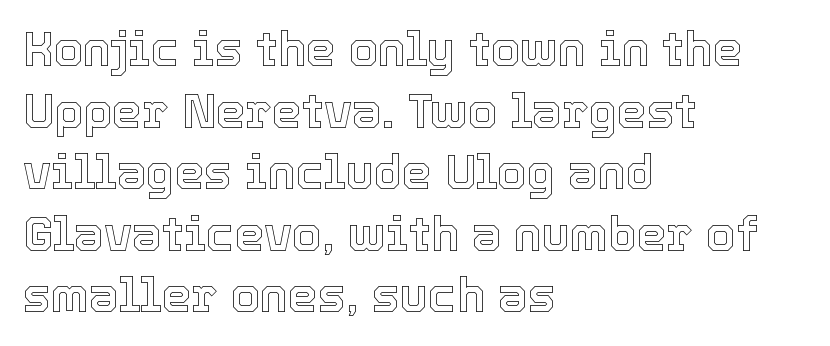
Ordinary non-slanted type is in use. Underlining? Definitely not there. A normal amount of white space separates one row of letters from the next. Compared with typical body copy, the letter spacing here is the same.
